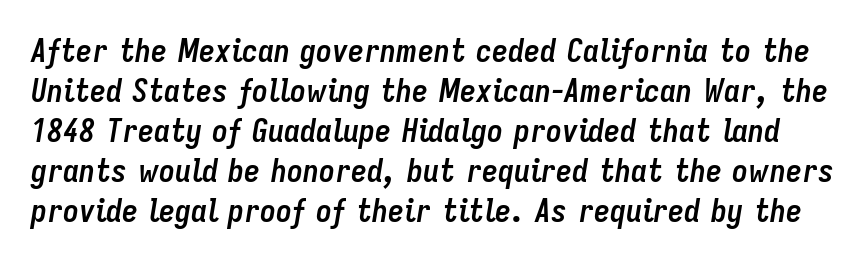
Check the space under the baseline: it is left empty. The passage shown is typed in a proportional face where columns would drift. Rendered with sloped, italic letterforms. Caption: standard tracking, unaltered. A typesetter would call this leading conventional body-copy spacing. I'd describe the lettering as bold — thick and assertive.
